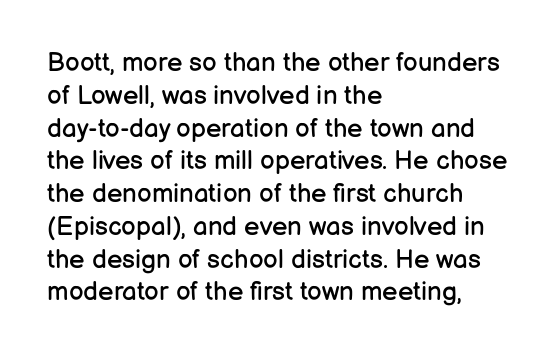
The image shows 26 px text type, upright; set left-aligned, normal line spacing (1.26x), normal letter spacing, not underlined.
